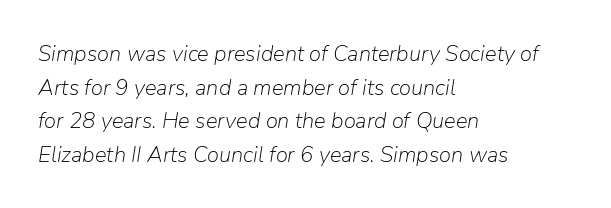
Q: Is the text bold? A: No.
Q: Is the text italic (slanted)? A: Yes, it leans right by about 9 degrees.
Q: Is the text underlined? A: No.
Q: How is the paragraph aligned? A: Left-aligned.
Q: Is the spacing between letters normal or unusually wide? A: Normal.
Q: Is the spacing between lines tight, normal or loose? A: Normal.
